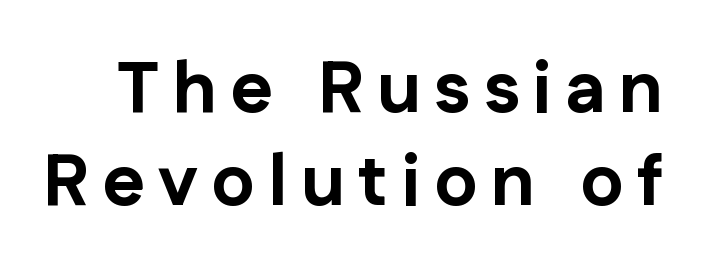
{"serif": "no", "italic": "no", "bold": "yes", "weight": "bold", "width": "normal", "stroke_contrast": "low", "x_height": "medium", "monospaced": "no", "underline": "no", "line_spacing": "normal", "line_spacing_ratio": 1.29, "glyph_px": 72}
